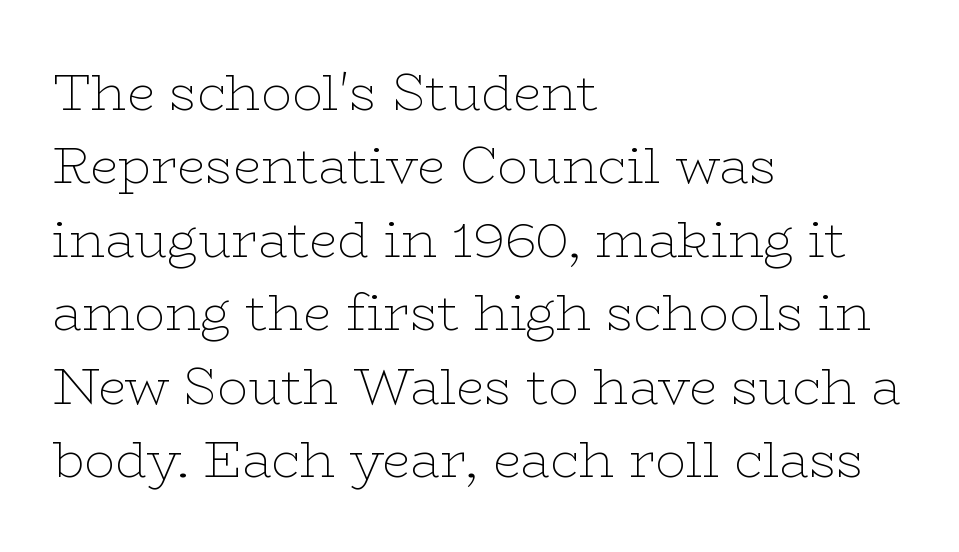
This sample has the flowing, uneven cadence of proportional lettering. The typesetter chose a ragged-right arrangement here. Default kerning and tracking; the words read as compact shapes. The leading is moderate, giving the passage an even texture. Think standard paragraph weight, or any step lighter than that.
